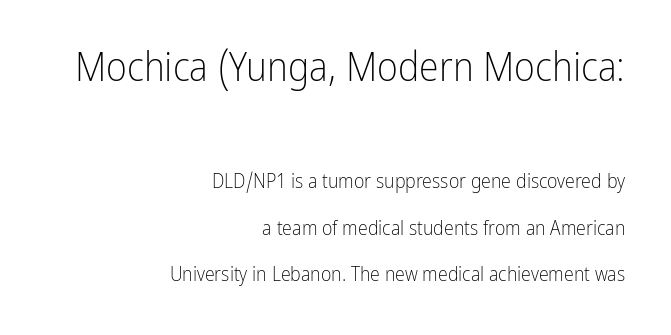
The image shows 40 px light, condensed sans-serif type, upright; set right-aligned, loose line spacing (2.31x), normal letter spacing, not underlined; the first (top) block is 2.0x larger; low stroke contrast and a medium x-height.
